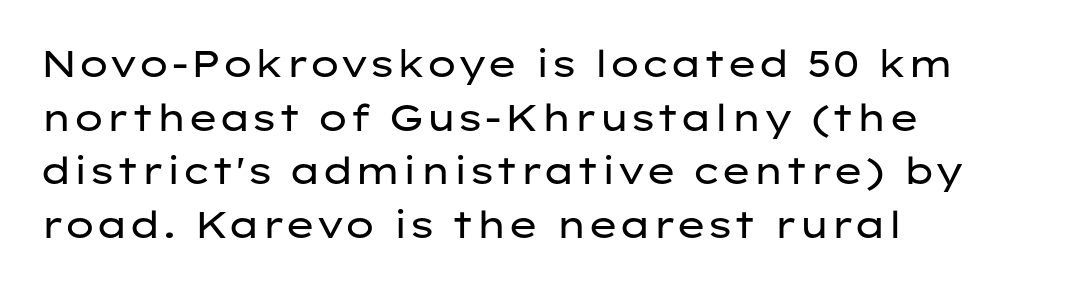
Spacing verdict: proportional, widths tailored to each character. The letters carry no serifs — their stems end cleanly without finishing strokes. Decoration check: the copy has no underline. The face looks like a standard text weight, possibly lighter. If you measured baseline to baseline, you'd find a middling distance.
